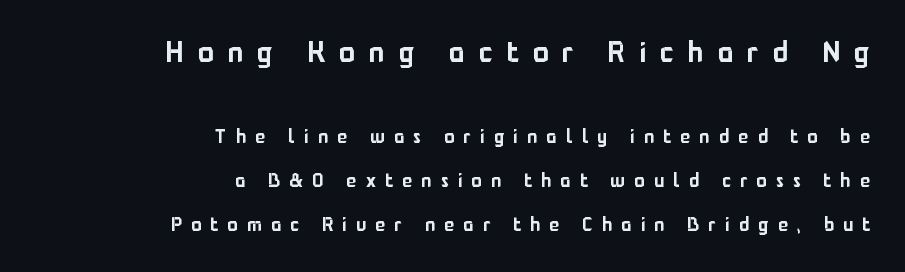
One glance says open: line gaps are wider than usual. You could only call the tracking loose — the letters float apart. A flush-right, rag-left setting is used for this passage. In terms of letterform style, serifs are entirely absent.
